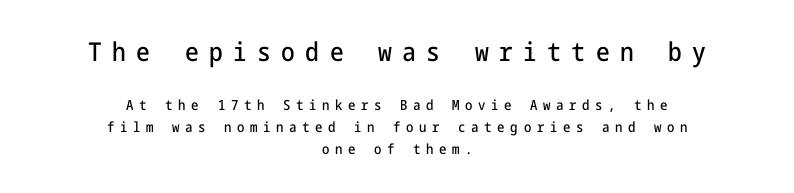
{"italic": "no", "underline": "no", "align": "center", "line_spacing": "normal", "line_spacing_ratio": 1.58, "letter_spacing": "wide", "letter_spacing_em": 0.4, "larger_block": "first", "size_ratio": 1.86, "glyph_px": 26}
